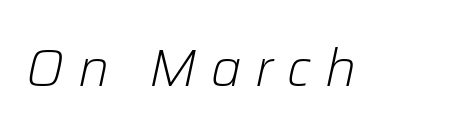
{"italic": "yes", "lean": "right", "slant_degrees": 12, "bold": "no", "weight": "light", "width": "normal", "stroke_contrast": "low", "x_height": "medium", "monospaced": "no", "underline": "no", "letter_spacing": "wide", "letter_spacing_em": 0.27, "glyph_px": 52}
